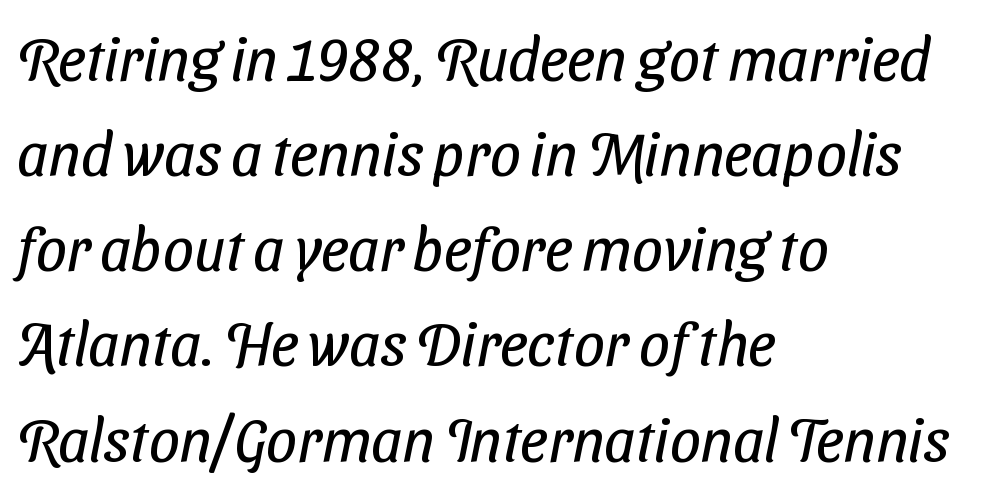
Q: Is the text bold? A: No.
Q: Is the typeface a serif or a sans-serif typeface? A: Sans-serif.
Q: Is the text underlined? A: No.
Q: How is the paragraph aligned? A: Left-aligned.
Q: Is the spacing between letters normal or unusually wide? A: Normal.
Q: Is the spacing between lines tight, normal or loose? A: Normal.
Q: Width (condensed, normal, or wide)? A: Condensed.
Q: Stroke contrast? A: Low.
Q: x-height? A: Medium.
Q: Monospaced? A: No.
